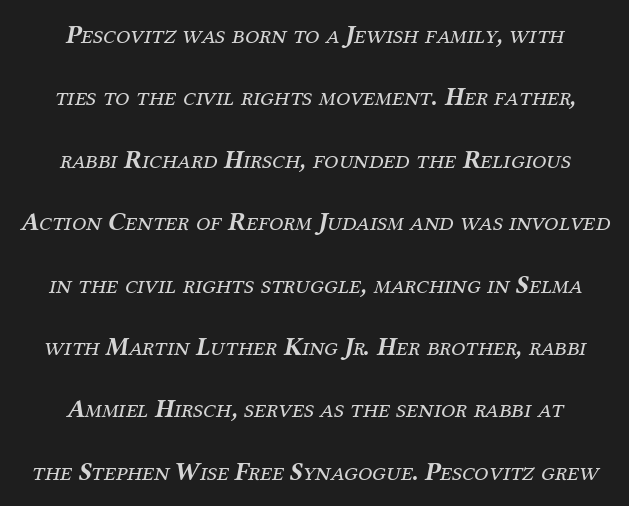
The image shows 26 px text type, italic (leaning right); set centered, loose line spacing (2.4x), normal letter spacing, not underlined.
